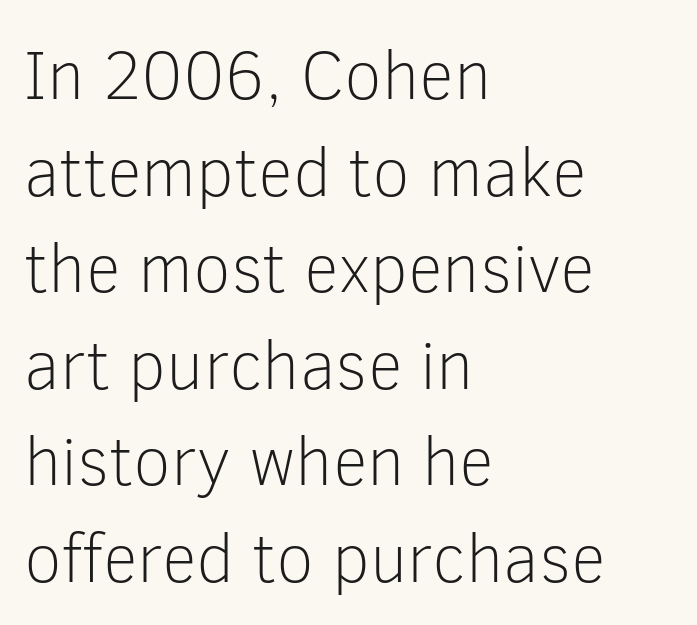
The passage shown is typed in a proportional face where columns would drift. Line spacing here is normal. This rendering uses left alignment, leaving the right contour irregular. Nothing sits at the stroke ends, so this counts as sans-serif.
